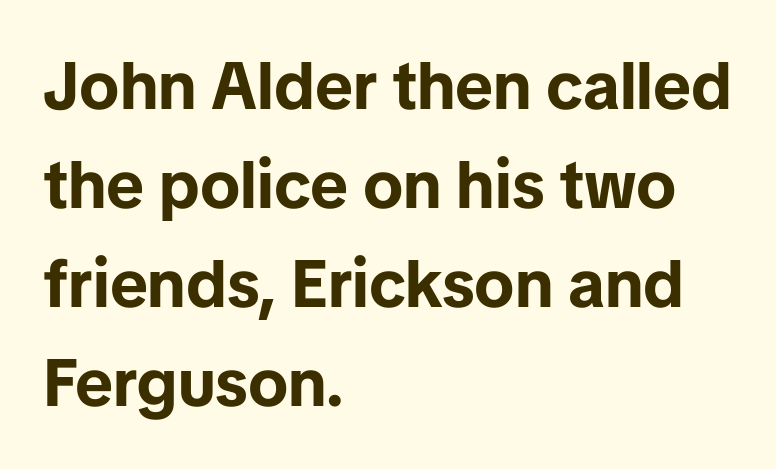
Q: Is the text bold? A: Yes.
Q: Is the text italic (slanted)? A: No, it is upright.
Q: Is the typeface a serif or a sans-serif typeface? A: Sans-serif.
Q: Is the text underlined? A: No.
Q: How is the paragraph aligned? A: Left-aligned.
Q: Is the spacing between letters normal or unusually wide? A: Normal.
Q: Is the spacing between lines tight, normal or loose? A: Normal.
Q: Width (condensed, normal, or wide)? A: Normal.
Q: Stroke contrast? A: Low.
Q: x-height? A: Medium.
Q: Monospaced? A: No.
